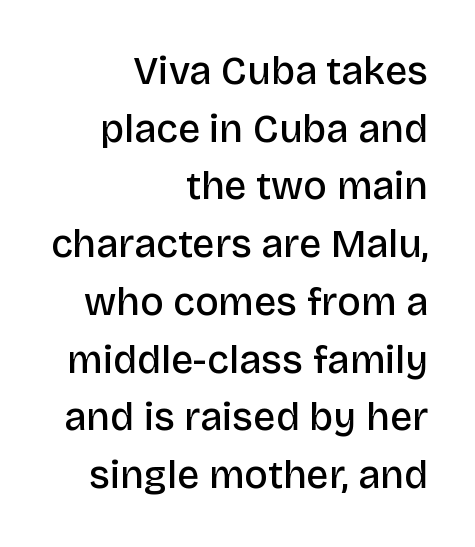
Q: Is the text bold? A: Semi-bold.
Q: Is the text italic (slanted)? A: No, it is upright.
Q: Is the typeface a serif or a sans-serif typeface? A: Sans-serif.
Q: Is the text underlined? A: No.
Q: How is the paragraph aligned? A: Right-aligned.
Q: Is the spacing between letters normal or unusually wide? A: Normal.
Q: Is the spacing between lines tight, normal or loose? A: Normal.
Q: Width (condensed, normal, or wide)? A: Normal.
Q: Stroke contrast? A: Low.
Q: x-height? A: Large.
Q: Monospaced? A: No.
